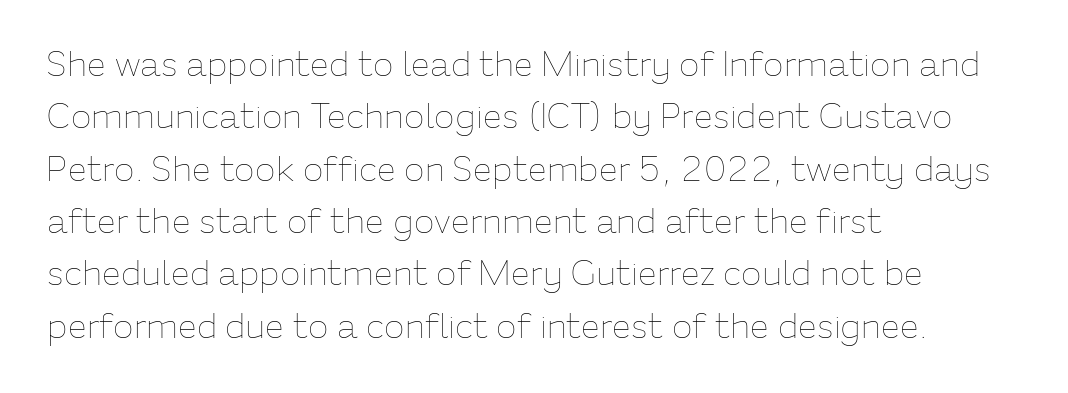
Q: Is the text bold? A: No.
Q: Is the text italic (slanted)? A: No, it is upright.
Q: Is the text underlined? A: No.
Q: How is the paragraph aligned? A: Left-aligned.
Q: Is the spacing between letters normal or unusually wide? A: Normal.
Q: Is the spacing between lines tight, normal or loose? A: Normal.
Q: Width (condensed, normal, or wide)? A: Normal.
Q: Stroke contrast? A: Low.
Q: x-height? A: Medium.
Q: Monospaced? A: No.
